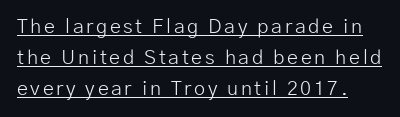
The image shows 20 px text type, upright; set normal line spacing (1.55x), underlined.
